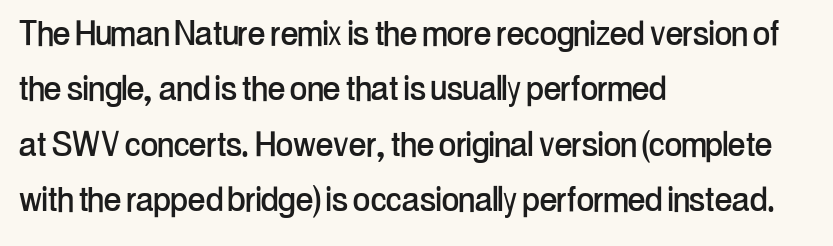
Clear beneath every line of the passage. Upright lettering throughout. Students, observe: this is what conventionally led text looks like. Left-aligned paragraph, ragged on the right. A typesetter would call this proportional, since set widths differ per character.
